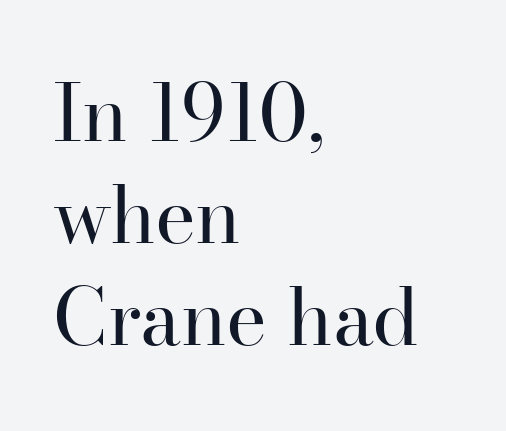
Q: Is the text bold? A: No.
Q: Is the text italic (slanted)? A: No, it is upright.
Q: Is the typeface a serif or a sans-serif typeface? A: Serif.
Q: Is the text underlined? A: No.
Q: How is the paragraph aligned? A: Left-aligned.
Q: Is the spacing between letters normal or unusually wide? A: Normal.
Q: Is the spacing between lines tight, normal or loose? A: Normal.
Q: Width (condensed, normal, or wide)? A: Normal.
Q: Stroke contrast? A: High.
Q: x-height? A: Small.
Q: Monospaced? A: No.
